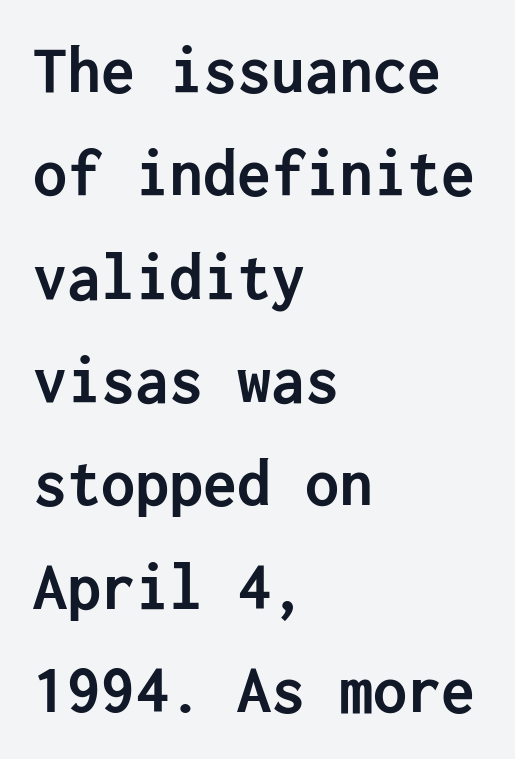
The image shows 68 px semibold sans-serif type, upright; set left-aligned, normal line spacing (1.52x), normal letter spacing, not underlined; low stroke contrast and a medium x-height.
